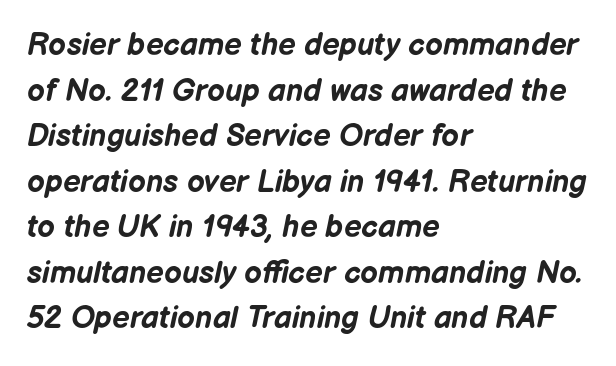
{"italic": "yes", "lean": "right", "slant_degrees": 12, "bold": "yes", "weight": "bold", "width": "normal", "stroke_contrast": "low", "x_height": "medium", "monospaced": "no", "underline": "no", "align": "left", "line_spacing": "normal", "line_spacing_ratio": 1.47, "letter_spacing": "normal", "letter_spacing_em": 0.0, "glyph_px": 31}
